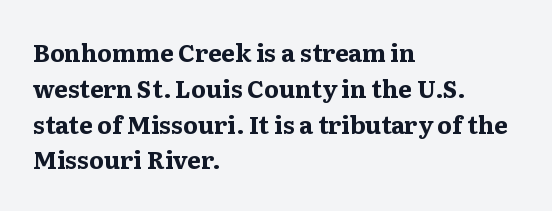
{"italic": "no", "bold": "yes", "underline": "no", "align": "left", "line_spacing": "normal", "line_spacing_ratio": 1.49, "letter_spacing": "normal", "letter_spacing_em": 0.0, "glyph_px": 24}
